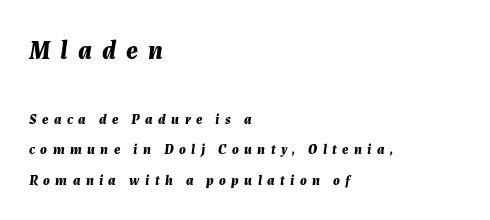
The words here are not underlined. Posture: slanted. The designer gave the opening block more size than the closing block. The sample has been set heavy, in full bold.
